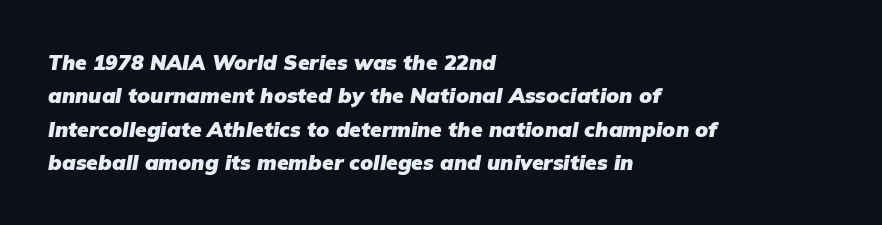
Teacher's note: observe the even left margin — that is flush-left alignment. Slanted lettering throughout. Emphasis by weight is at full strength: bold. Any mark beneath the type? The region is blank. Nothing unusual about the tracking: characters are spaced as the font intends. The block of text has a typical density, with ordinary space between rows.
